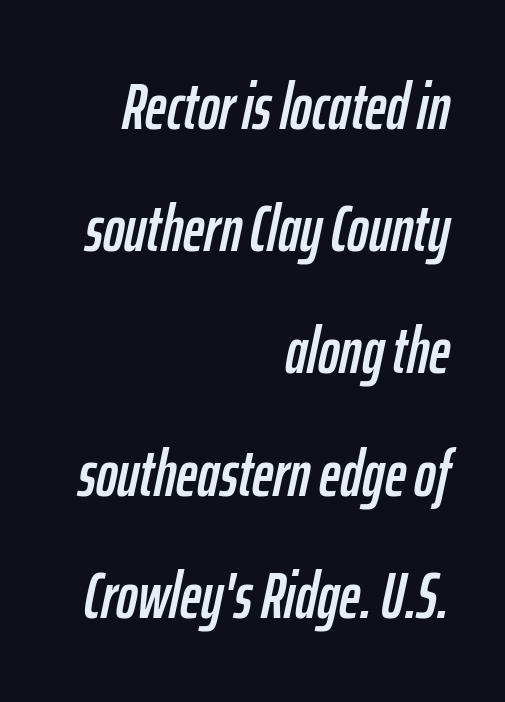
If you drew a line through each stem, it would be angled. Here the designer chose a conventional face with non-uniform glyph widths. Nothing unusual about the tracking: characters are spaced as the font intends. Nobody drew a line under any word here. Each line ends at the same right margin while the left side varies.
